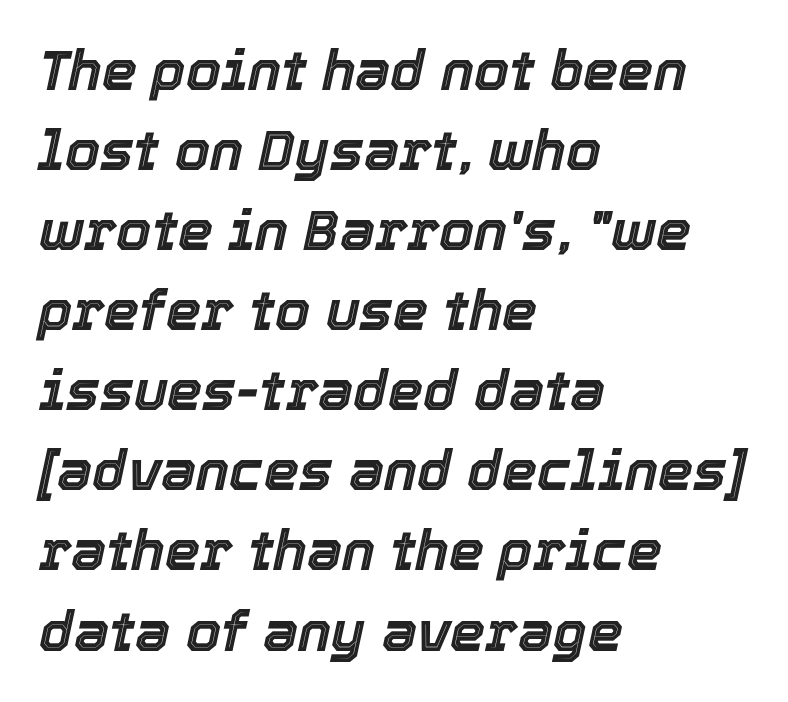
{"italic": "yes", "lean": "right", "slant_degrees": 12, "width": "normal", "x_height": "medium", "monospaced": "no", "underline": "no", "align": "left", "line_spacing": "normal", "line_spacing_ratio": 1.43, "letter_spacing": "normal", "letter_spacing_em": 0.0, "glyph_px": 56}
